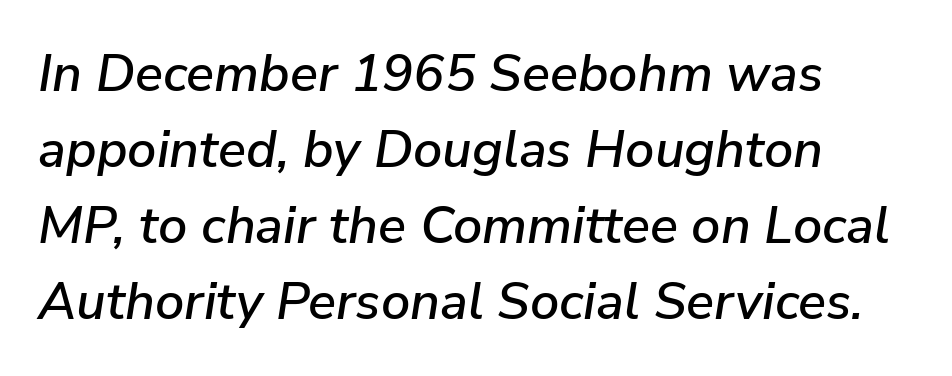
{"italic": "yes", "lean": "right", "slant_degrees": 9, "width": "normal", "stroke_contrast": "low", "x_height": "medium", "monospaced": "no", "underline": "no", "align": "left", "line_spacing": "normal", "line_spacing_ratio": 1.46, "letter_spacing": "normal", "letter_spacing_em": 0.0, "glyph_px": 52}
